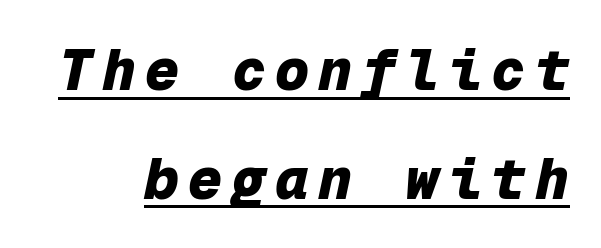
{"italic": "yes", "lean": "right", "slant_degrees": 12, "bold": "yes", "weight": "heavy", "width": "normal", "stroke_contrast": "low", "x_height": "medium", "monospaced": "yes", "underline": "yes", "align": "right", "line_spacing": "loose", "line_spacing_ratio": 1.91, "glyph_px": 57}
